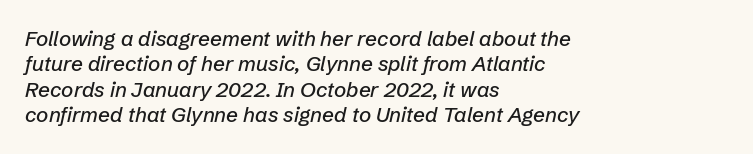
The image shows 21 px text type, italic (leaning right); set left-aligned, line spacing 1.21x, normal letter spacing, not underlined.
